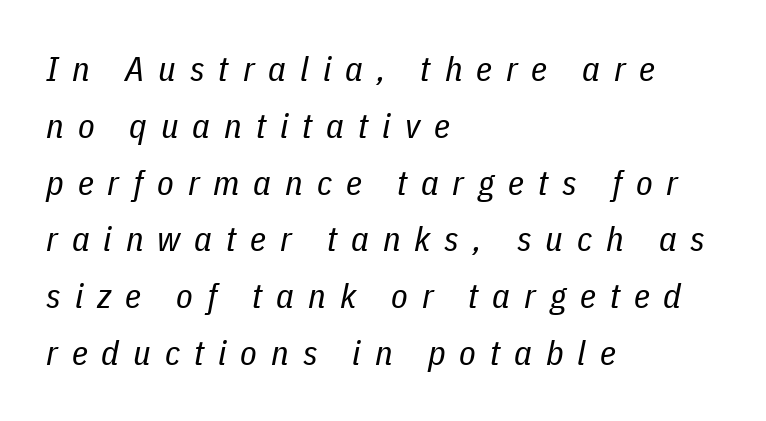
{"italic": "yes", "lean": "right", "slant_degrees": 11, "bold": "no", "weight": "regular", "width": "condensed", "stroke_contrast": "low", "x_height": "medium", "monospaced": "no", "underline": "no", "align": "left", "line_spacing": "normal", "line_spacing_ratio": 1.67, "letter_spacing": "wide", "letter_spacing_em": 0.41, "glyph_px": 34}
